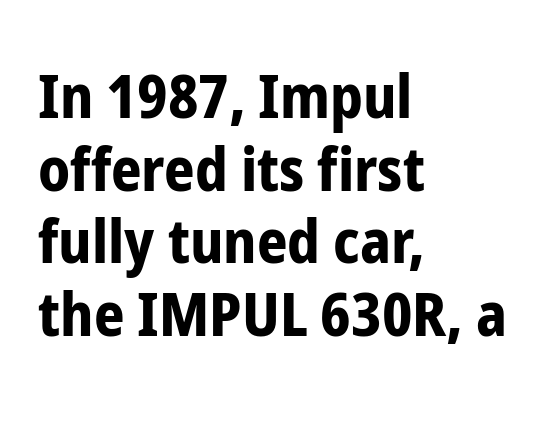
The lines in this sample share a left origin and differ only in where they stop. The rendering uses a bold face; every stroke is thick and dark. Stroke terminals: plain, sans-serif. Default kerning and tracking; the words read as compact shapes. A clean baseline with only descenders dipping below it. Every stem runs plumb, perpendicular to the baseline.
